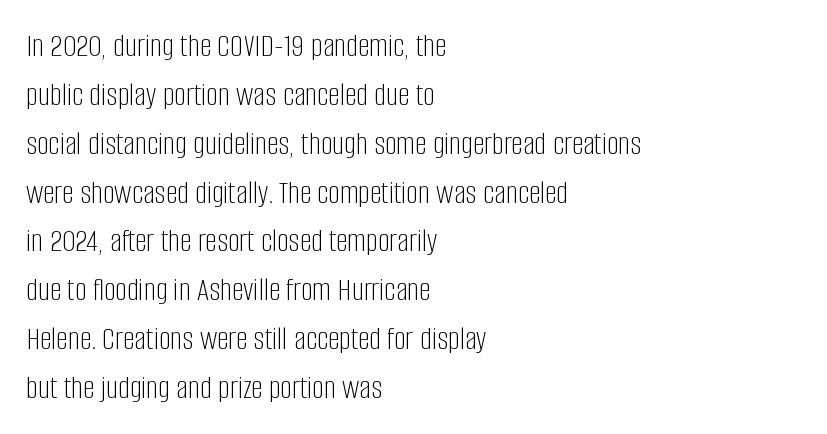
{"serif": "no", "italic": "no", "bold": "no", "weight": "light", "width": "condensed", "stroke_contrast": "low", "x_height": "large", "monospaced": "no", "underline": "no", "align": "left", "line_spacing": "normal", "line_spacing_ratio": 1.48, "letter_spacing": "normal", "letter_spacing_em": 0.0, "glyph_px": 33}
